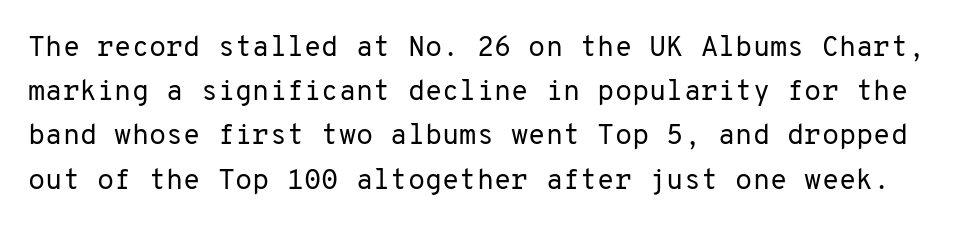
Serifs: no, the terminals of the letterforms are clean. The rendering uses typewriter-style spacing with identical character cells. Does extra space separate the letters? No, they use regular spacing. Characters remain perfectly vertical along every line. Whoever set this chose a conventional vertical rhythm. Stems and bowls with no extra thickness — not bold.
